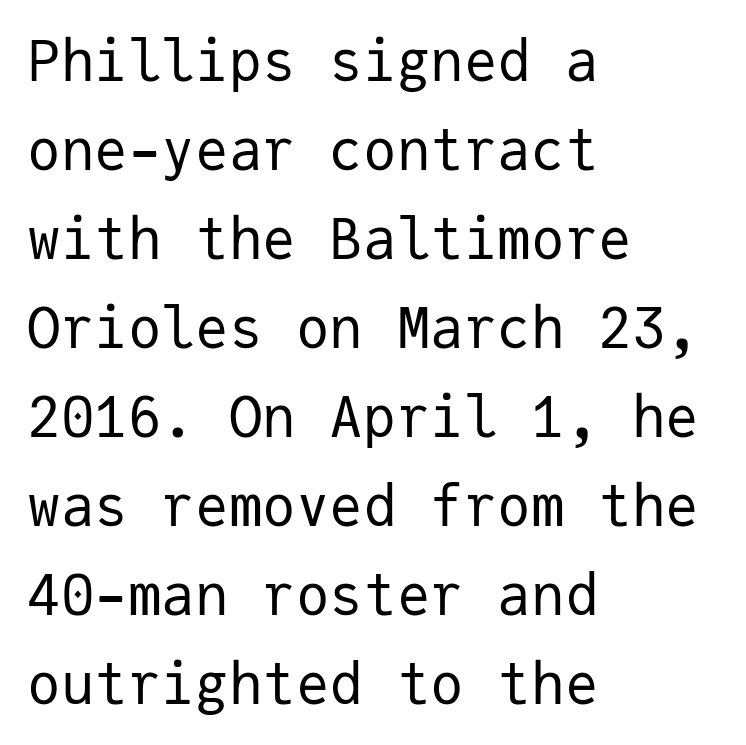
Q: Is the text bold? A: No.
Q: Is the text italic (slanted)? A: No, it is upright.
Q: Is the typeface a serif or a sans-serif typeface? A: Sans-serif.
Q: Is the text underlined? A: No.
Q: How is the paragraph aligned? A: Left-aligned.
Q: Is the spacing between letters normal or unusually wide? A: Normal.
Q: Is the spacing between lines tight, normal or loose? A: Normal.
Q: Width (condensed, normal, or wide)? A: Normal.
Q: Stroke contrast? A: Low.
Q: x-height? A: Medium.
Q: Monospaced? A: Yes.
